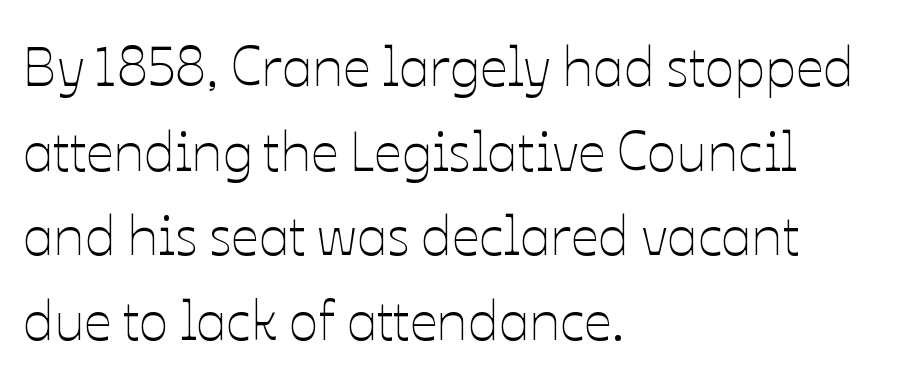
A typesetter would call this leading conventional body-copy spacing. Compared with a centered layout, this one pins lines to the left instead. Underline: absent. No italicization has been applied; the sample stays upright. A typesetter would call this proportional, since set widths differ per character.
